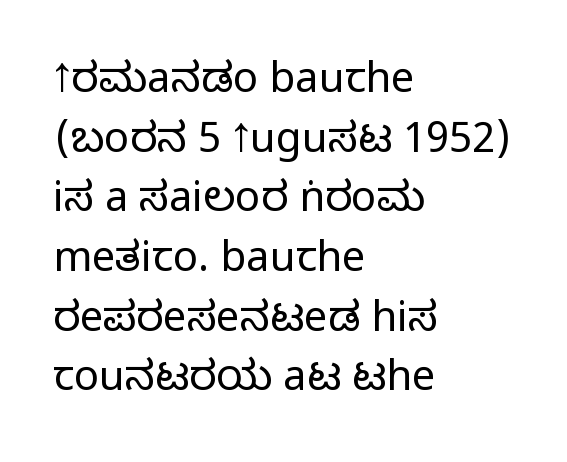
Check under the words: just untouched page. The rendering uses natural spacing where letterforms have individual widths. Caption: multi-line text, flush left, ragged right. Classification — sans serif.
